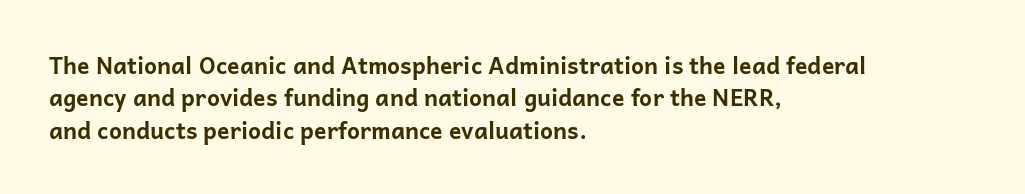
{"italic": "no", "bold": "yes", "underline": "no", "align": "left", "line_spacing": "normal", "line_spacing_ratio": 1.41, "letter_spacing": "normal", "letter_spacing_em": 0.0, "glyph_px": 23}
